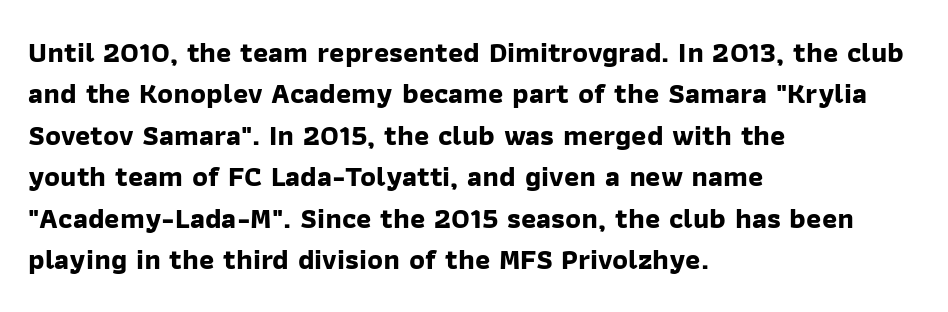
The image shows 29 px bold sans-serif type; set left-aligned, normal line spacing (1.43x), normal letter spacing, not underlined; low stroke contrast and a medium x-height.
